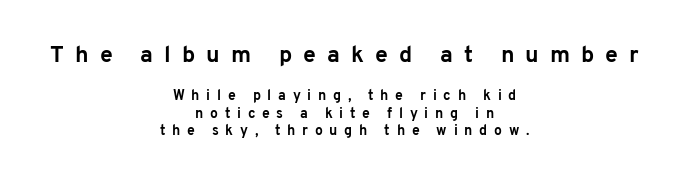
Q: Is the text bold? A: Yes.
Q: Is the text italic (slanted)? A: No, it is upright.
Q: Is the text underlined? A: No.
Q: How is the paragraph aligned? A: Centered.
Q: Is the spacing between letters normal or unusually wide? A: Unusually wide.
Q: Which block of text is set in a larger size, the first (top) or the second (bottom)? A: The first (top) one.
